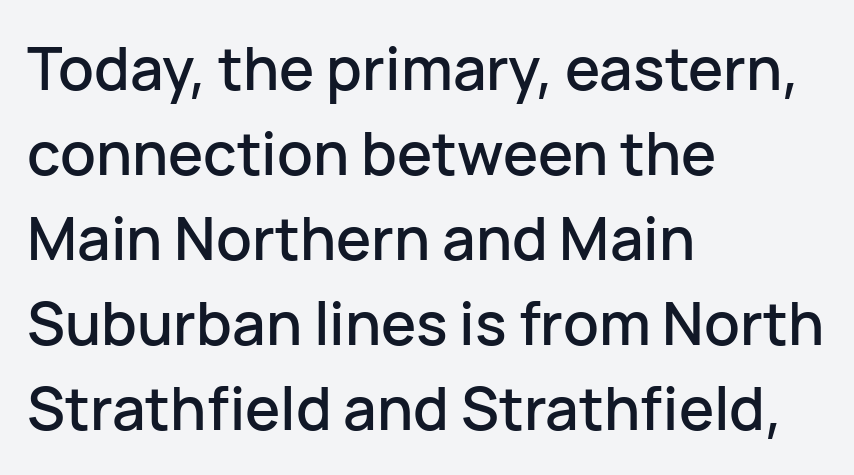
Q: Is the text italic (slanted)? A: No, it is upright.
Q: Is the typeface a serif or a sans-serif typeface? A: Sans-serif.
Q: Is the text underlined? A: No.
Q: How is the paragraph aligned? A: Left-aligned.
Q: Is the spacing between letters normal or unusually wide? A: Normal.
Q: Is the spacing between lines tight, normal or loose? A: Normal.
Q: Width (condensed, normal, or wide)? A: Normal.
Q: Stroke contrast? A: Low.
Q: x-height? A: Medium.
Q: Monospaced? A: No.
